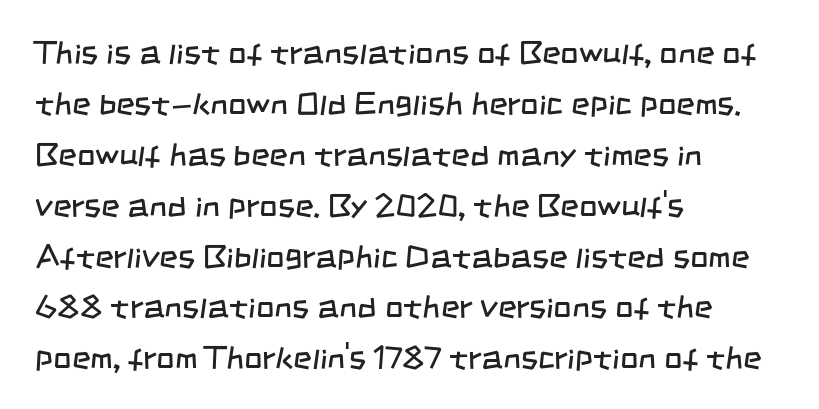
Tracking here is standard; glyphs follow each other at the usual distance. If you drew a ruler down the left edge, every line would touch it. The rendering uses natural spacing where letterforms have individual widths. Glance below the letters and you will spot only blank space. The passage shown is not bold in any degree. These lines are composed in type without serifs.
